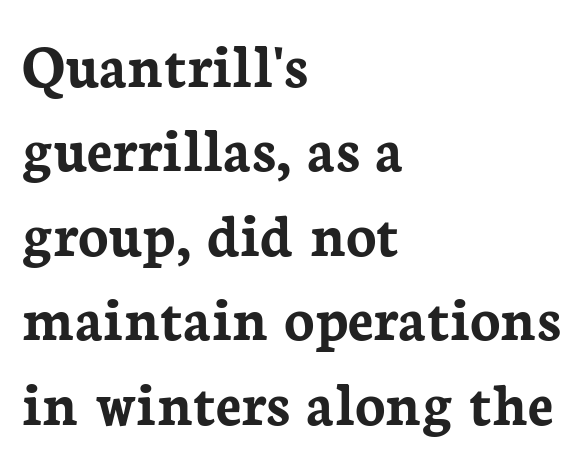
The image shows 63 px semibold serif type, upright; set left-aligned, normal line spacing (1.34x), normal letter spacing, not underlined; low stroke contrast and a medium x-height.
